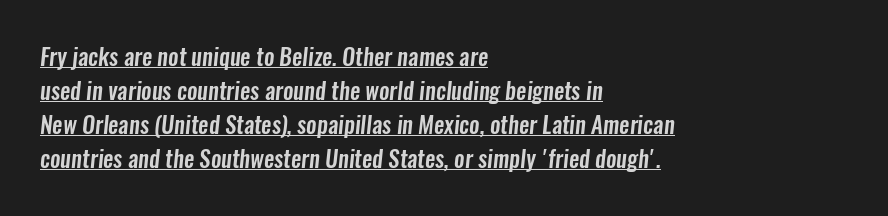
The ragged edge is on the right, which tells us the setting is flush left. Compared with typical paragraphs, the rows here are spaced about the same. The letterforms sit shoulder to shoulder at normal distance. This rendering features underlined lettering.
